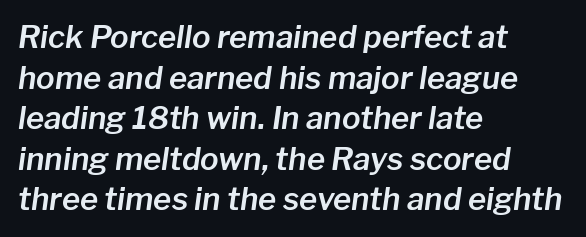
Q: Is the text italic (slanted)? A: Yes, it leans right by about 8 degrees.
Q: Is the text underlined? A: No.
Q: How is the paragraph aligned? A: Left-aligned.
Q: Is the spacing between letters normal or unusually wide? A: Normal.
Q: Is the spacing between lines tight, normal or loose? A: Normal.
Q: Width (condensed, normal, or wide)? A: Normal.
Q: Stroke contrast? A: Low.
Q: x-height? A: Medium.
Q: Monospaced? A: No.
